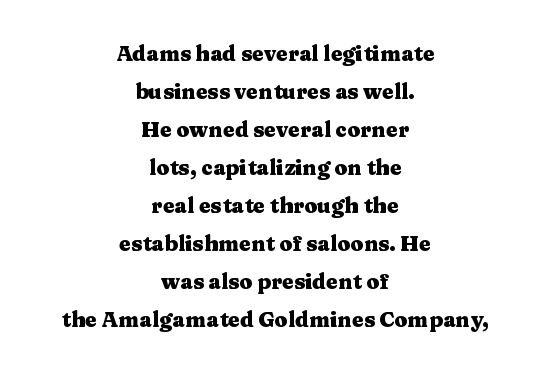
The image shows 21 px bold type, upright; set centered, line spacing 1.81x, normal letter spacing, not underlined.
